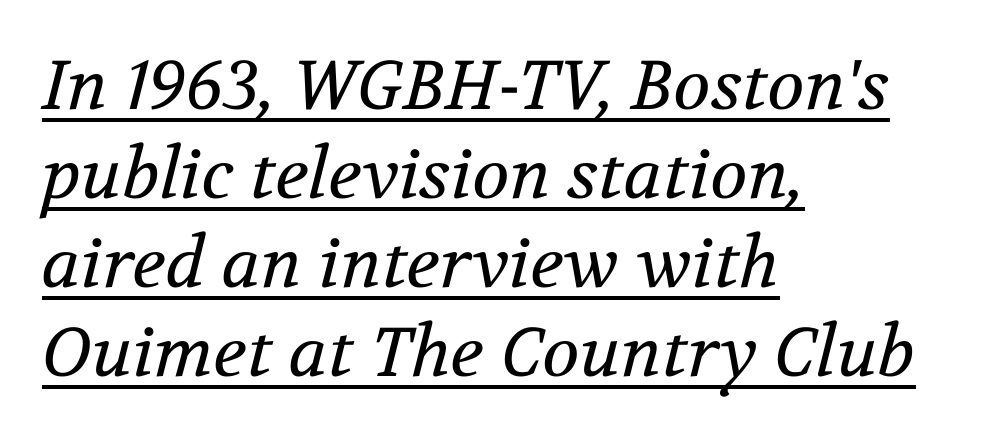
{"serif": "yes", "italic": "yes", "lean": "right", "slant_degrees": 12, "bold": "no", "weight": "regular", "width": "normal", "stroke_contrast": "medium", "x_height": "medium", "monospaced": "no", "underline": "yes", "align": "left", "line_spacing": "normal", "line_spacing_ratio": 1.29, "letter_spacing": "normal", "letter_spacing_em": 0.0, "glyph_px": 69}
